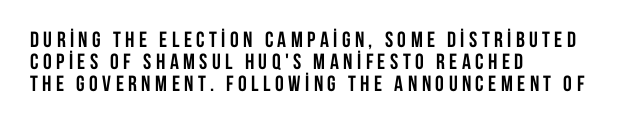
The image shows 22 px bold type, upright; set left-aligned, tight line spacing (1.0x), unusually wide letter spacing (+0.2 em), not underlined.
